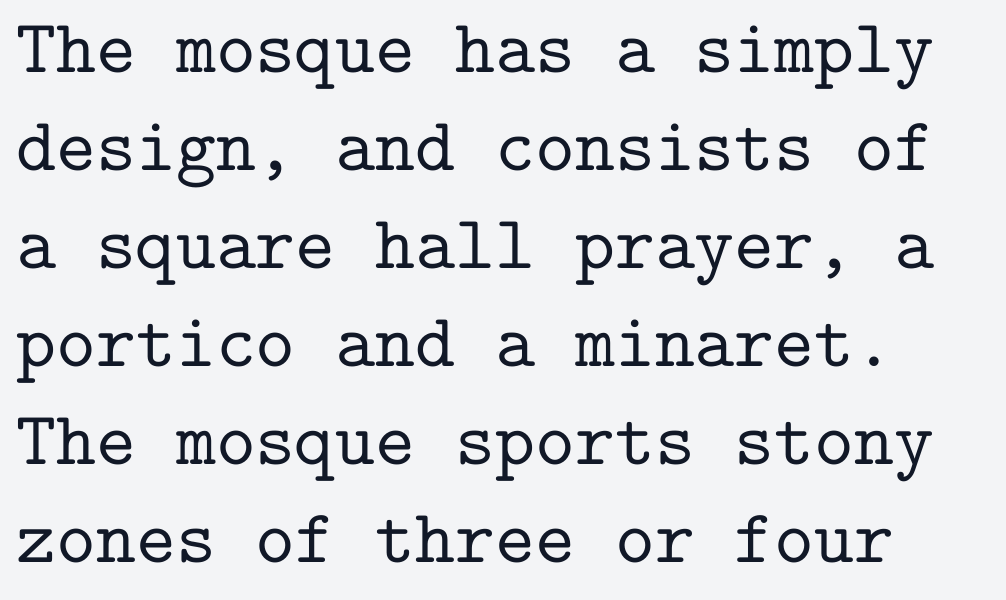
The image shows 76 px serif type, upright, monospaced; set normal line spacing (1.29x), normal letter spacing, not underlined; low stroke contrast and a medium x-height.
